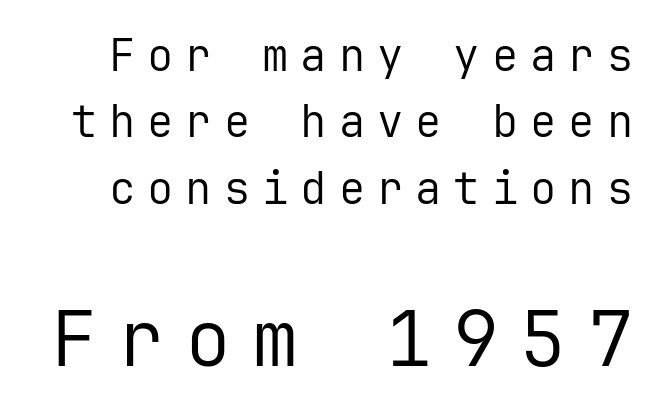
Q: Is the text bold? A: No.
Q: Is the text italic (slanted)? A: No, it is upright.
Q: Is the typeface a serif or a sans-serif typeface? A: Sans-serif.
Q: Is the text underlined? A: No.
Q: Is the spacing between letters normal or unusually wide? A: Unusually wide.
Q: Is the spacing between lines tight, normal or loose? A: Normal.
Q: Which block of text is set in a larger size, the first (top) or the second (bottom)? A: The second (bottom) one.
Q: Width (condensed, normal, or wide)? A: Normal.
Q: Stroke contrast? A: Low.
Q: x-height? A: Medium.
Q: Monospaced? A: Yes.
